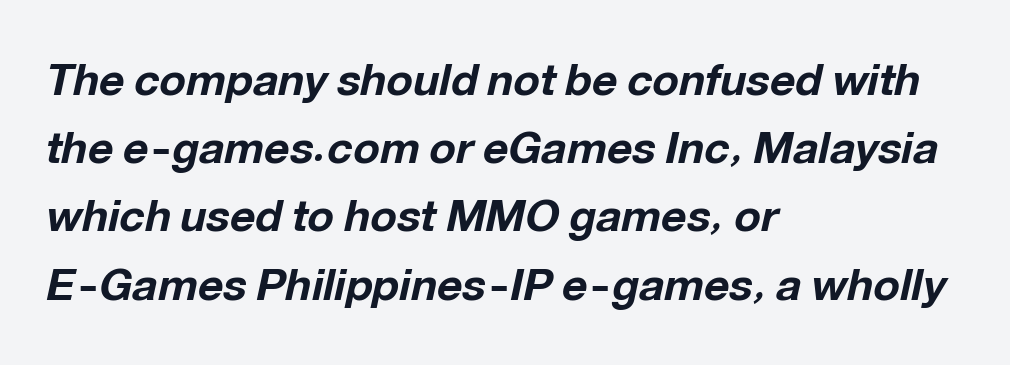
{"italic": "yes", "lean": "right", "slant_degrees": 12, "bold": "yes", "weight": "bold", "width": "normal", "stroke_contrast": "low", "x_height": "medium", "monospaced": "no", "underline": "no", "align": "left", "line_spacing": "normal", "line_spacing_ratio": 1.55, "letter_spacing": "normal", "letter_spacing_em": 0.0, "glyph_px": 44}
